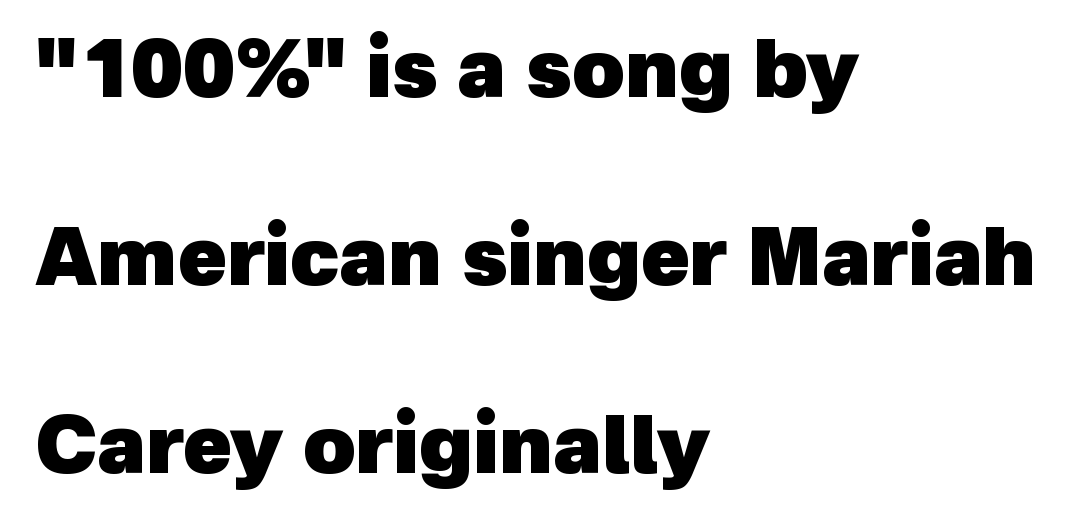
The image shows 80 px heavy sans-serif type; set left-aligned, loose line spacing (2.35x), normal letter spacing, not underlined; a medium x-height.
